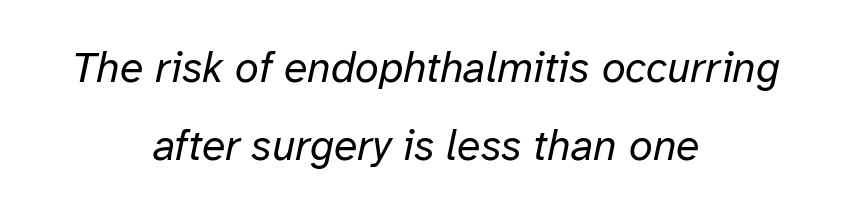
{"italic": "yes", "lean": "right", "slant_degrees": 12, "bold": "no", "weight": "regular", "width": "normal", "stroke_contrast": "low", "x_height": "medium", "monospaced": "no", "underline": "no", "align": "center", "line_spacing_ratio": 1.81, "letter_spacing": "normal", "letter_spacing_em": 0.0, "glyph_px": 43}
